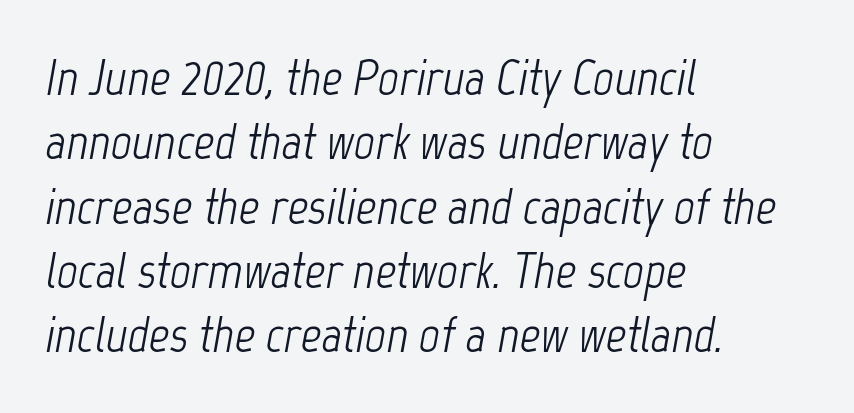
Q: Is the text bold? A: No.
Q: Is the text italic (slanted)? A: Yes, it leans right by about 12 degrees.
Q: Is the text underlined? A: No.
Q: How is the paragraph aligned? A: Left-aligned.
Q: Is the spacing between letters normal or unusually wide? A: Normal.
Q: Is the spacing between lines tight, normal or loose? A: Normal.
Q: Width (condensed, normal, or wide)? A: Condensed.
Q: Stroke contrast? A: Low.
Q: x-height? A: Medium.
Q: Monospaced? A: No.
